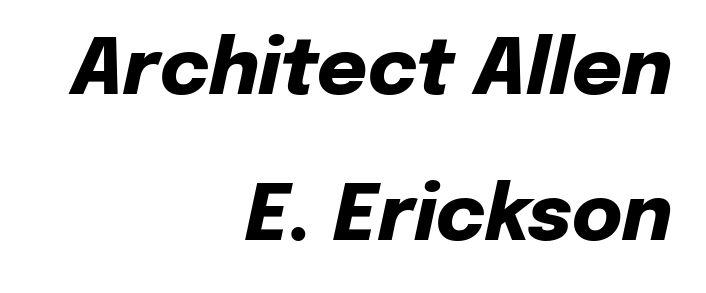
Here the glyphs are tracked normally, forming tight word shapes. Horizontally, the lines are justified to the trailing edge only. Heavy, bold letterforms. Plain, unruled lines of type. The rendering uses natural spacing where letterforms have individual widths. Widely set lines give the paragraph a tall, airy silhouette.
